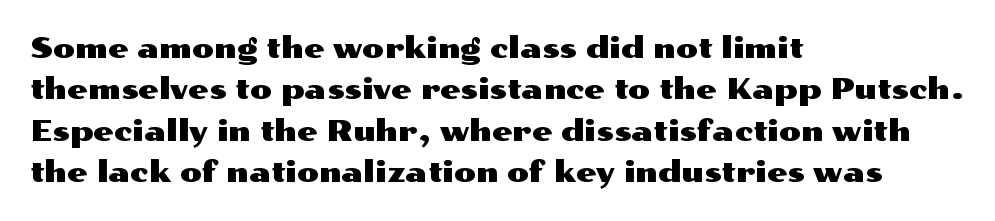
Q: Is the text italic (slanted)? A: No, it is upright.
Q: Is the typeface a serif or a sans-serif typeface? A: Sans-serif.
Q: Is the text underlined? A: No.
Q: How is the paragraph aligned? A: Left-aligned.
Q: Is the spacing between letters normal or unusually wide? A: Normal.
Q: Is the spacing between lines tight, normal or loose? A: Normal.
Q: Width (condensed, normal, or wide)? A: Wide.
Q: Stroke contrast? A: Medium.
Q: x-height? A: Medium.
Q: Monospaced? A: No.
